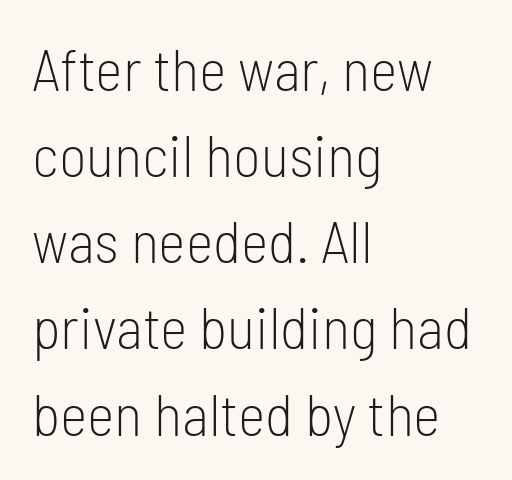
The designer went with a sans here, leaving each stem footless. The rendering keeps characters at their native spacing. The passage shown stacks its lines at a standard gap. Is this a fixed-width face? No — the glyphs have proportional, varying widths. This reads as an unemphasized weight, regular at the heaviest.
